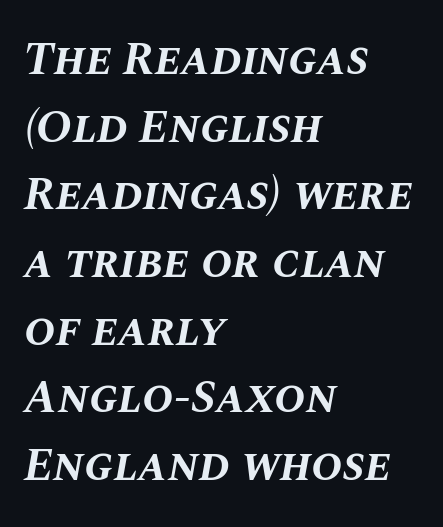
The image shows 47 px bold type, italic (leaning right); set left-aligned, normal line spacing (1.44x), normal letter spacing, not underlined; medium stroke contrast and a large x-height.
